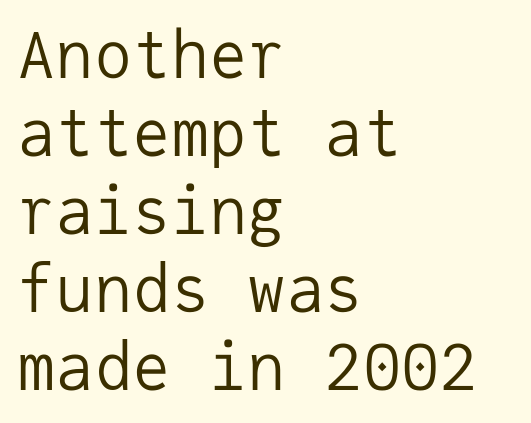
The image shows 64 px regular-weight sans-serif type, upright, monospaced; set left-aligned, line spacing 1.22x, normal letter spacing, not underlined; low stroke contrast and a medium x-height.
